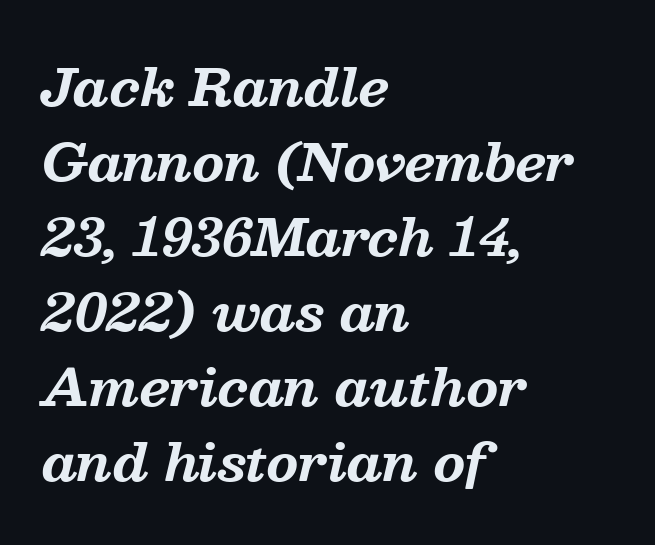
{"serif": "yes", "italic": "yes", "lean": "right", "slant_degrees": 13, "bold": "yes", "weight": "bold", "width": "normal", "stroke_contrast": "medium", "x_height": "medium", "monospaced": "no", "underline": "no", "align": "left", "line_spacing": "normal", "line_spacing_ratio": 1.47, "letter_spacing": "normal", "letter_spacing_em": 0.0, "glyph_px": 51}
